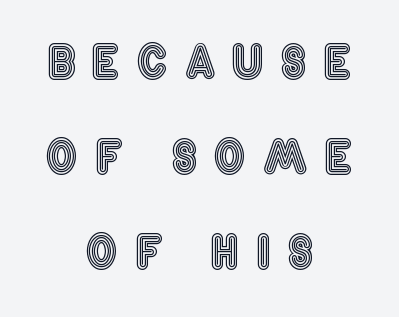
Q: Is the text italic (slanted)? A: No, it is upright.
Q: Is the text underlined? A: No.
Q: How is the paragraph aligned? A: Centered.
Q: Is the spacing between letters normal or unusually wide? A: Unusually wide.
Q: Is the spacing between lines tight, normal or loose? A: Loose.
Q: Width (condensed, normal, or wide)? A: Condensed.
Q: x-height? A: Large.
Q: Monospaced? A: No.
